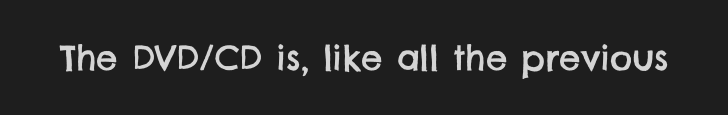
{"serif": "no", "width": "normal", "stroke_contrast": "low", "x_height": "large", "monospaced": "no", "underline": "no", "letter_spacing": "normal", "letter_spacing_em": 0.0, "glyph_px": 34}
